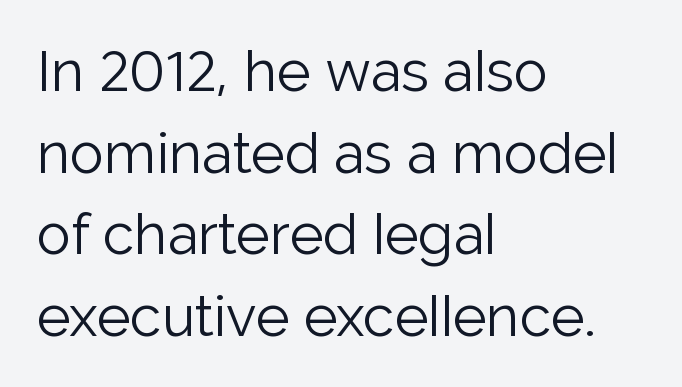
Q: Is the text bold? A: No.
Q: Is the text italic (slanted)? A: No, it is upright.
Q: Is the typeface a serif or a sans-serif typeface? A: Sans-serif.
Q: Is the text underlined? A: No.
Q: How is the paragraph aligned? A: Left-aligned.
Q: Is the spacing between letters normal or unusually wide? A: Normal.
Q: Is the spacing between lines tight, normal or loose? A: Normal.
Q: Width (condensed, normal, or wide)? A: Normal.
Q: Stroke contrast? A: Low.
Q: x-height? A: Medium.
Q: Monospaced? A: No.
